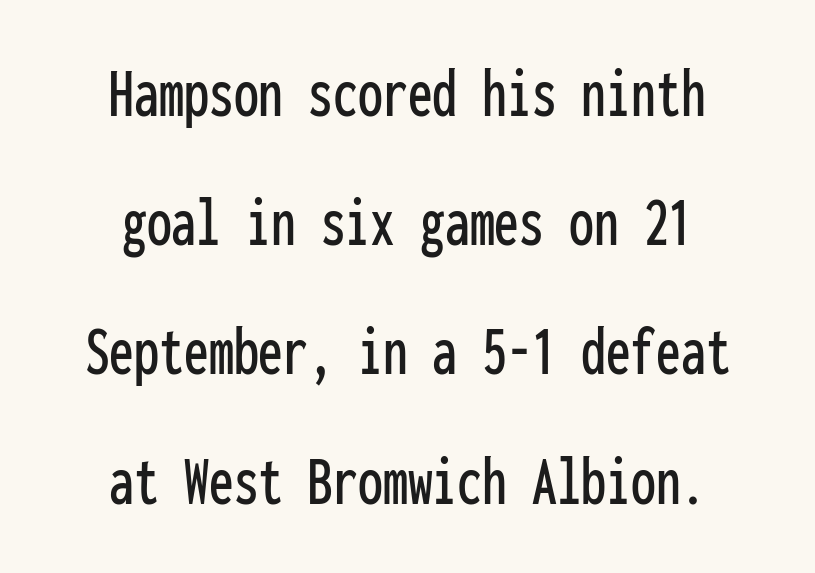
Plain, unruled lines of type. Characters remain perfectly vertical along every line. This rendering leaves character spacing at its baseline value. The face used here is a sans, in the tradition of grotesques and geometrics. The face used here is monospaced, like something from a code editor.
